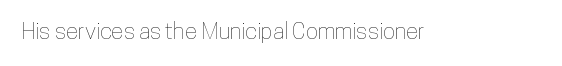
Each word holds together tightly as a unit, with standard inter-letter gaps. Posture: upright roman. The specimen omits any rule beneath the text block's lines.
